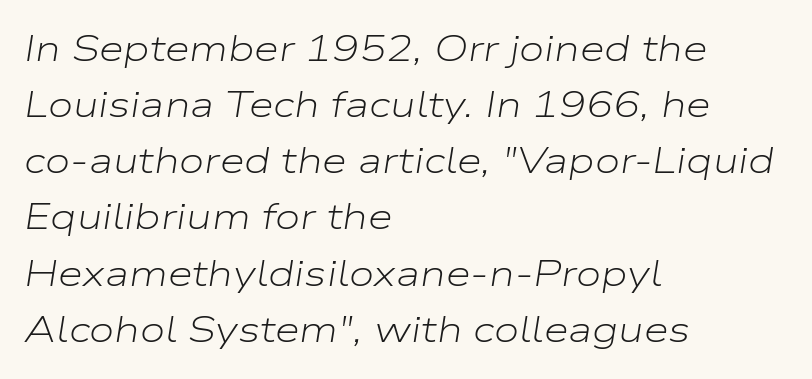
{"italic": "yes", "lean": "right", "slant_degrees": 9, "bold": "no", "weight": "light", "width": "wide", "stroke_contrast": "low", "x_height": "medium", "monospaced": "no", "underline": "no", "align": "left", "line_spacing": "normal", "line_spacing_ratio": 1.56, "letter_spacing": "normal", "letter_spacing_em": 0.0, "glyph_px": 36}
